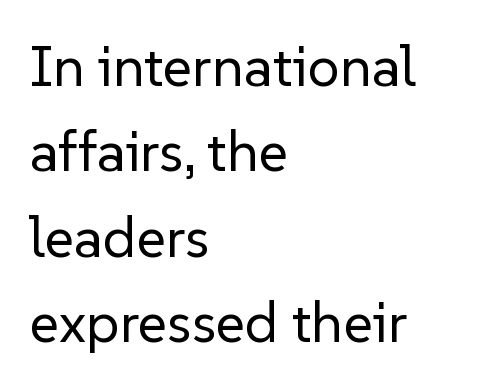
{"serif": "no", "italic": "no", "bold": "no", "weight": "regular", "width": "normal", "stroke_contrast": "low", "x_height": "medium", "monospaced": "no", "underline": "no", "align": "left", "line_spacing": "normal", "line_spacing_ratio": 1.5, "letter_spacing": "normal", "letter_spacing_em": 0.0, "glyph_px": 57}
